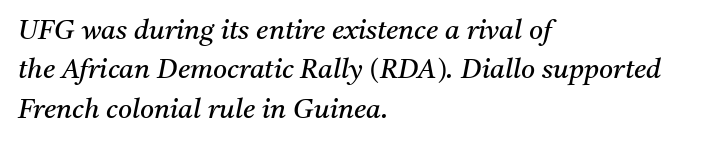
{"italic": "yes", "lean": "right", "slant_degrees": 11, "bold": "no", "underline": "no", "align": "left", "line_spacing": "normal", "line_spacing_ratio": 1.46, "letter_spacing": "normal", "letter_spacing_em": 0.0, "glyph_px": 27}
